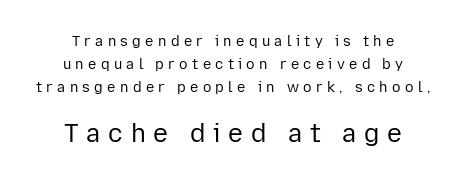
Larger block? The one below; the one above is distinctly smaller. A typesetter would mark this as roman, not italic. The paragraph has two soft edges and a firm central axis. The line texture is sparse and dotted thanks to wide tracking.
